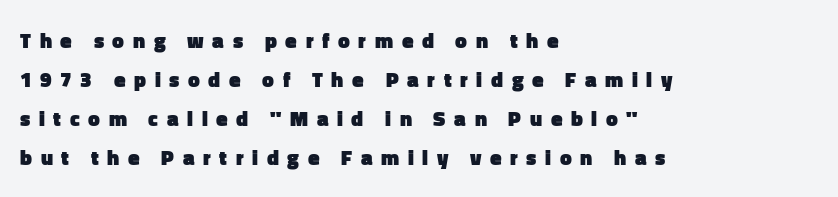
Q: Is the text bold? A: Yes.
Q: Is the text italic (slanted)? A: No, it is upright.
Q: Is the text underlined? A: No.
Q: How is the paragraph aligned? A: Left-aligned.
Q: Is the spacing between letters normal or unusually wide? A: Unusually wide.
